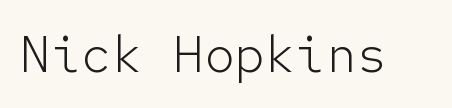
Q: Is the text bold? A: No.
Q: Is the text italic (slanted)? A: No, it is upright.
Q: Is the typeface a serif or a sans-serif typeface? A: Sans-serif.
Q: Is the text underlined? A: No.
Q: Is the spacing between letters normal or unusually wide? A: Normal.
Q: Width (condensed, normal, or wide)? A: Normal.
Q: Stroke contrast? A: Low.
Q: x-height? A: Medium.
Q: Monospaced? A: Yes.
